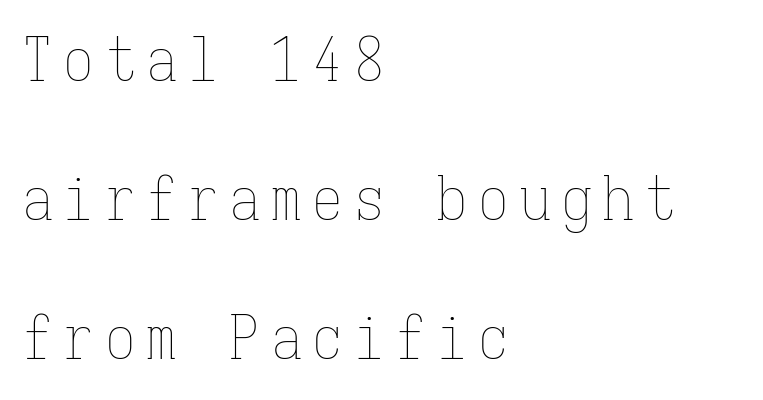
What's the leading like? Stretched, with rows far apart. The setting favours the left margin, as ordinary paragraphs usually do. The foot of each line stays bare and open. The face used here is monospaced, like something from a code editor. This is the regular roman posture of the typeface.
